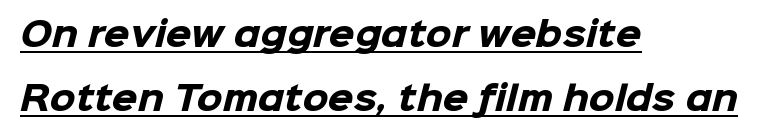
{"serif": "no", "bold": "yes", "weight": "heavy", "width": "normal", "stroke_contrast": "low", "x_height": "medium", "monospaced": "no", "underline": "yes", "align": "left", "line_spacing": "loose", "line_spacing_ratio": 1.94, "letter_spacing": "normal", "letter_spacing_em": 0.0, "glyph_px": 33}
